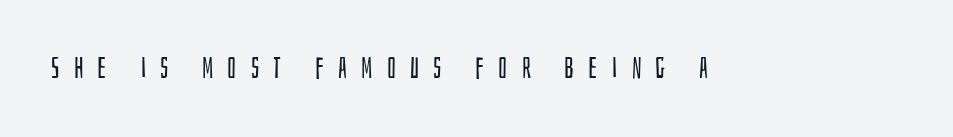
{"serif": "no", "italic": "no", "bold": "no", "weight": "regular", "width": "condensed", "stroke_contrast": "low", "x_height": "large", "monospaced": "no", "underline": "no", "letter_spacing": "wide", "letter_spacing_em": 0.49, "glyph_px": 29}
